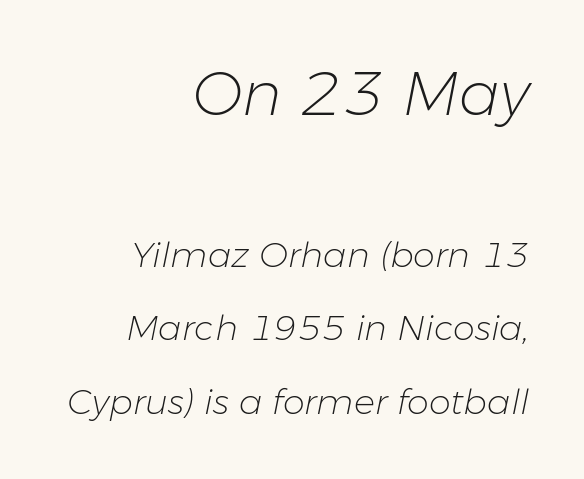
The composition opens big and finishes small. Proportional: the letters do not fall into vertical columns. Reading down the column, the eye jumps a long way to each next line. Leftover space on each line is placed entirely before the opening word. No extra ink here — the face is not bold. These lines were composed using italics.
